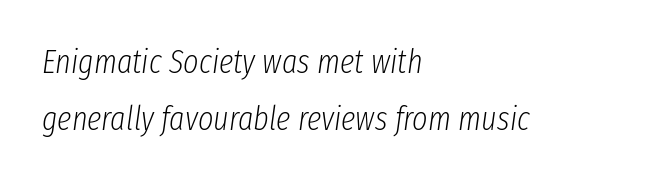
Compared with a typical body face, this is equally light or lighter still. Every row of glyphs begins at an identical x-position on the left. You could not count columns in this text — the font is proportionally spaced. Has an underline been added? It has not. Does the lettering tilt? It does — this is italic. Inter-character spacing is left at the font's built-in metrics.
